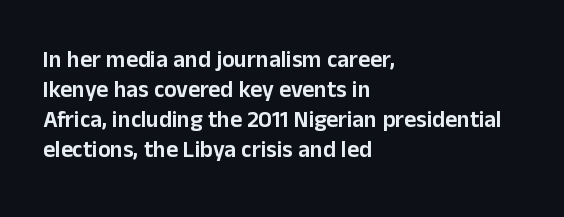
Q: Is the text italic (slanted)? A: No, it is upright.
Q: Is the text underlined? A: No.
Q: How is the paragraph aligned? A: Left-aligned.
Q: Is the spacing between letters normal or unusually wide? A: Normal.
Q: Is the spacing between lines tight, normal or loose? A: Normal.
